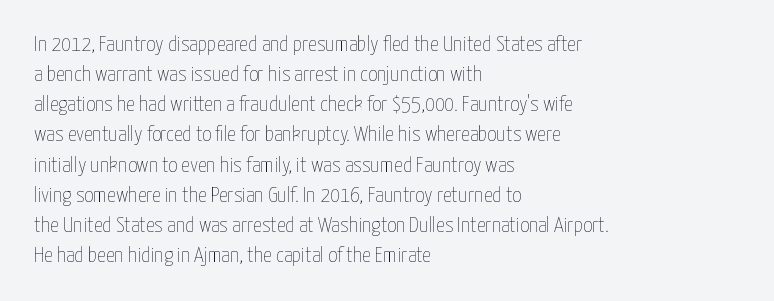
Q: Is the text bold? A: No.
Q: Is the text italic (slanted)? A: No, it is upright.
Q: Is the text underlined? A: No.
Q: How is the paragraph aligned? A: Left-aligned.
Q: Is the spacing between letters normal or unusually wide? A: Normal.
Q: Is the spacing between lines tight, normal or loose? A: Normal.
